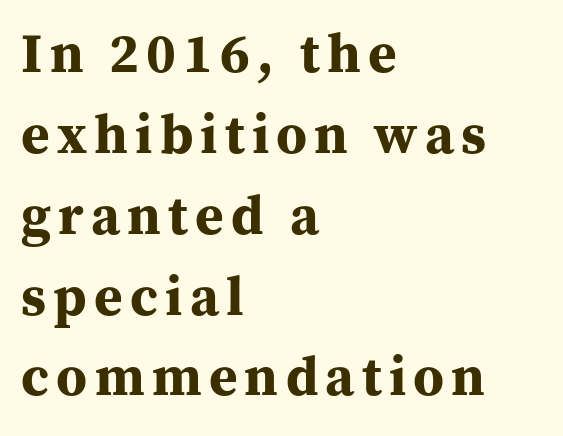
Q: Is the text bold? A: Yes.
Q: Is the text italic (slanted)? A: No, it is upright.
Q: Is the typeface a serif or a sans-serif typeface? A: Serif.
Q: Is the text underlined? A: No.
Q: How is the paragraph aligned? A: Left-aligned.
Q: Is the spacing between lines tight, normal or loose? A: Normal.
Q: Width (condensed, normal, or wide)? A: Normal.
Q: Stroke contrast? A: Medium.
Q: x-height? A: Medium.
Q: Monospaced? A: No.
